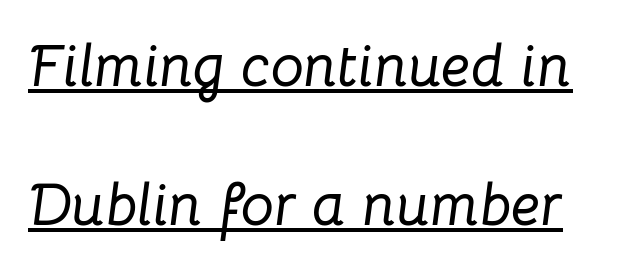
Q: Is the text italic (slanted)? A: Yes, it leans right by about 8 degrees.
Q: Is the text underlined? A: Yes.
Q: Is the spacing between letters normal or unusually wide? A: Normal.
Q: Is the spacing between lines tight, normal or loose? A: Loose.
Q: Width (condensed, normal, or wide)? A: Normal.
Q: Stroke contrast? A: Low.
Q: x-height? A: Medium.
Q: Monospaced? A: No.
